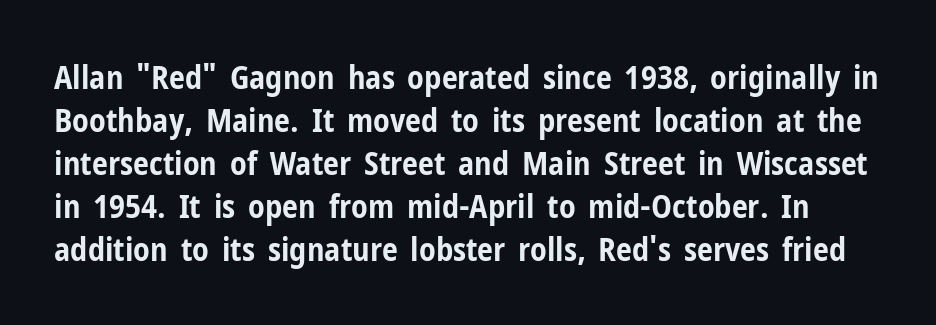
The image shows 32 px bold, condensed sans-serif type, upright; set normal line spacing (1.34x), normal letter spacing, not underlined; low stroke contrast and a medium x-height.
